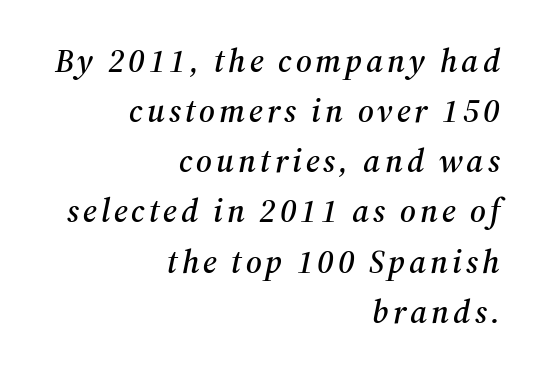
Check under the words: just untouched page. Note: serifs present on the glyphs. Note the varied advance widths — an 'i' is clearly narrower than an 'm'. These lines were composed using italics.
